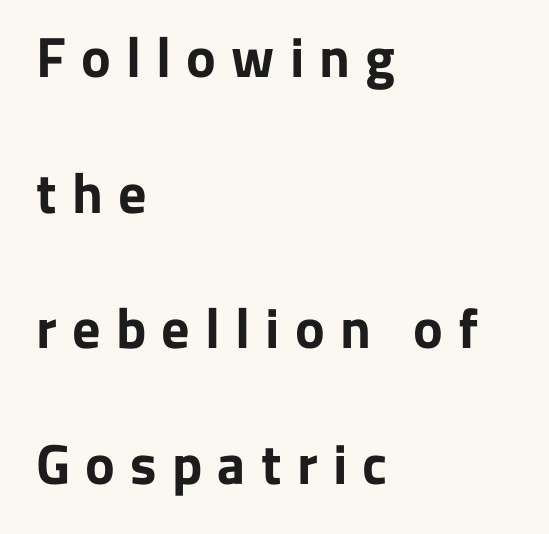
The image shows 56 px bold sans-serif type, upright; set left-aligned, loose line spacing (2.42x), unusually wide letter spacing (+0.27 em), not underlined; low stroke contrast and a medium x-height.
